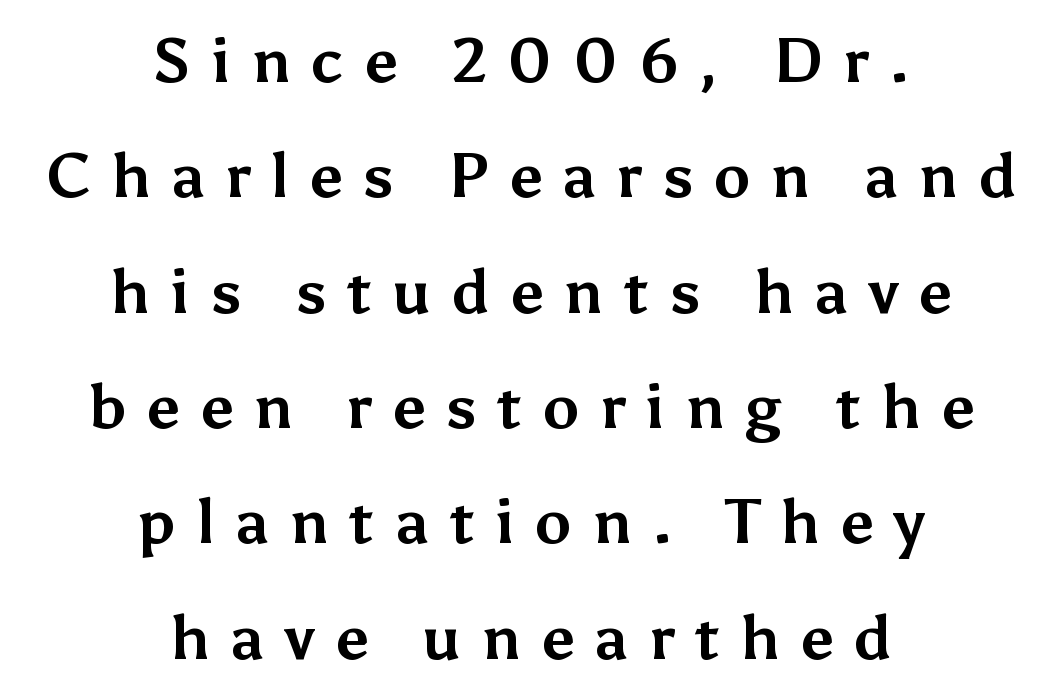
{"serif": "no", "italic": "no", "bold": "yes", "weight": "bold", "width": "normal", "stroke_contrast": "medium", "x_height": "medium", "monospaced": "no", "underline": "no", "align": "center", "line_spacing_ratio": 1.86, "letter_spacing": "wide", "letter_spacing_em": 0.32, "glyph_px": 62}
